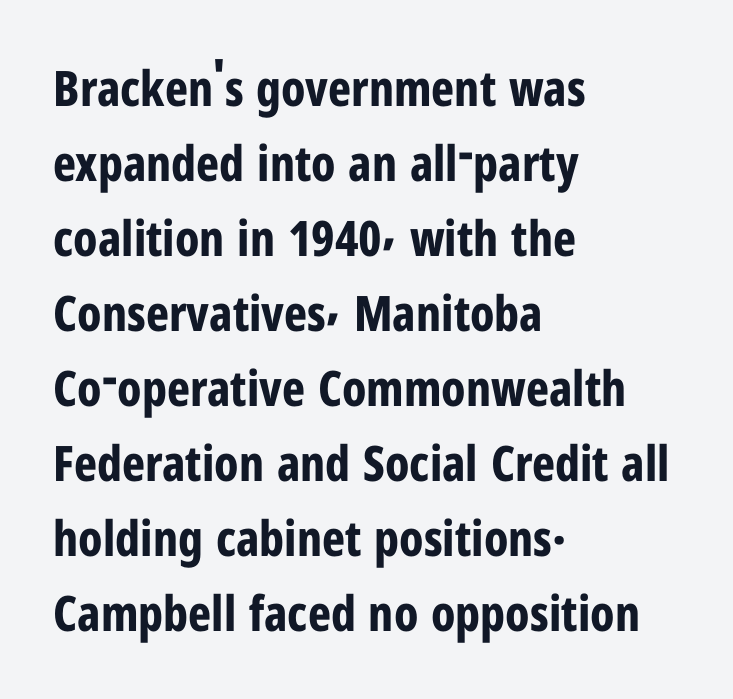
Q: Is the text bold? A: Yes.
Q: Is the text italic (slanted)? A: No, it is upright.
Q: Is the typeface a serif or a sans-serif typeface? A: Sans-serif.
Q: Is the text underlined? A: No.
Q: How is the paragraph aligned? A: Left-aligned.
Q: Is the spacing between letters normal or unusually wide? A: Normal.
Q: Is the spacing between lines tight, normal or loose? A: Normal.
Q: Width (condensed, normal, or wide)? A: Condensed.
Q: Stroke contrast? A: Low.
Q: x-height? A: Medium.
Q: Monospaced? A: No.
